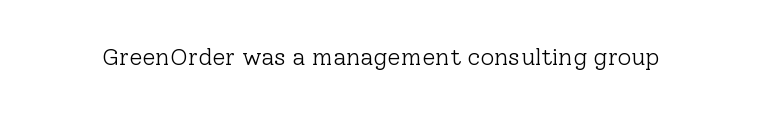
Only glyphs here, with clear space below each row. Notice how the stems are strictly vertical — no italics here. Between one letter and the next there's only the usual sliver of space. Is this a heavy cut? Hardly; it is regular or lighter.
